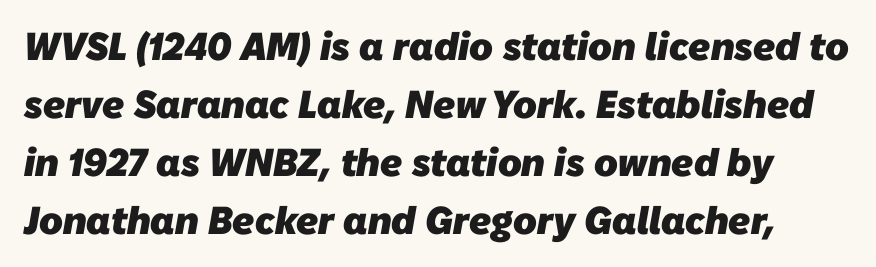
You can tell from the bare stems that sans-serif type was used. The passage shown stacks its lines at a standard gap. Words appear dense and cohesive because spacing is normal. Notice how thick the strokes are: this is what a full bold looks like. The passage shown is typed in a proportional face where columns would drift.
